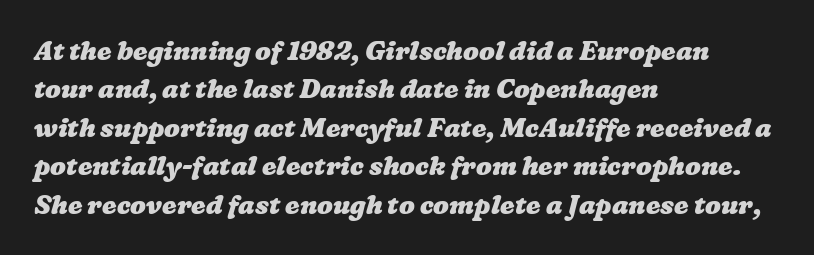
Check the space under the baseline: it is left empty. Spacing between characters is what you'd get straight out of the box. If you measured baseline to baseline, you'd find a middling distance. As a designer I'd log this as weight 700, bold. The paragraph shown leans on its left margin.
